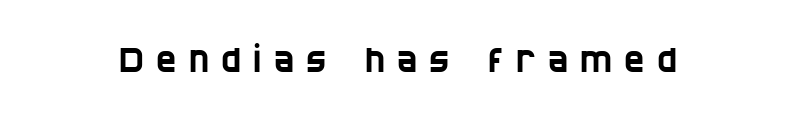
The image shows 34 px condensed sans-serif type; set unusually wide letter spacing (+0.36 em), not underlined; low stroke contrast and a large x-height.
